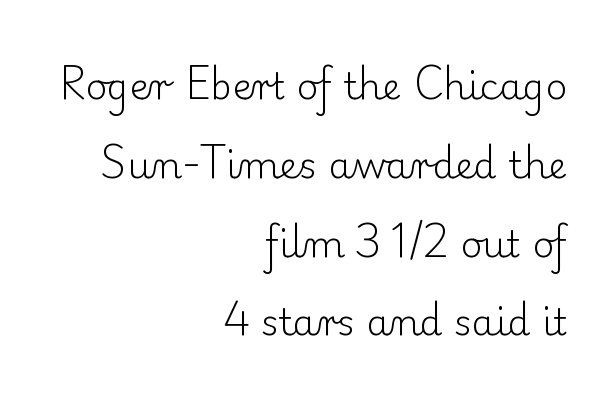
Tracking here is standard; glyphs follow each other at the usual distance. Quick note: interline space is abundant. Words float on clear page, feet unadorned. When letters stand straight like this, we call the style roman or upright. The strokes are not fattened; the text isn't bold.
